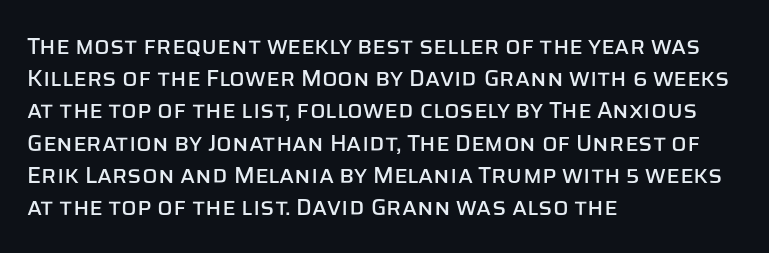
{"italic": "no", "underline": "no", "align": "left", "line_spacing": "normal", "line_spacing_ratio": 1.4, "letter_spacing": "normal", "letter_spacing_em": 0.0, "glyph_px": 23}
